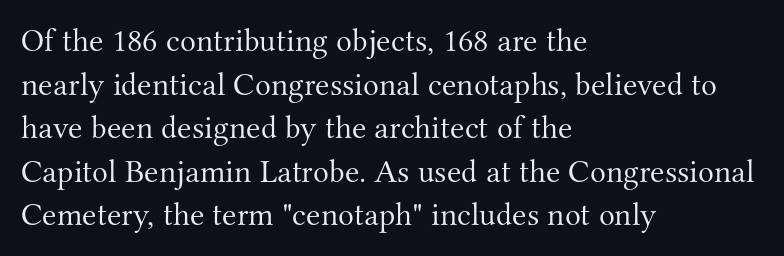
{"serif": "yes", "italic": "no", "bold": "no", "weight": "light", "width": "normal", "stroke_contrast": "medium", "x_height": "small", "monospaced": "no", "underline": "no", "align": "left", "line_spacing": "normal", "line_spacing_ratio": 1.32, "letter_spacing": "normal", "letter_spacing_em": 0.0, "glyph_px": 33}
